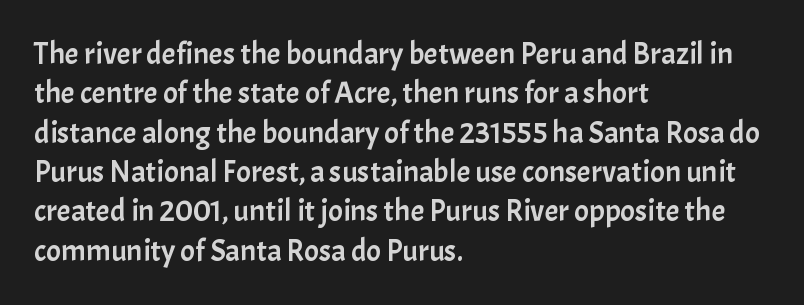
The image shows 31 px sans-serif type, upright; set left-aligned, normal line spacing (1.27x), normal letter spacing, not underlined; low stroke contrast and a medium x-height.
